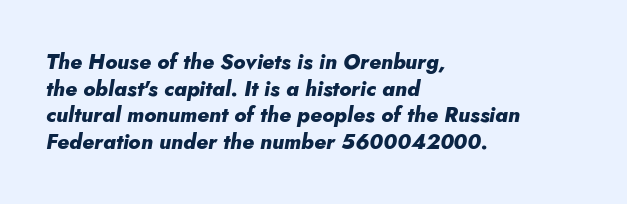
The image shows 21 px bold type, italic (leaning right); set left-aligned, normal line spacing (1.27x), normal letter spacing, not underlined.
